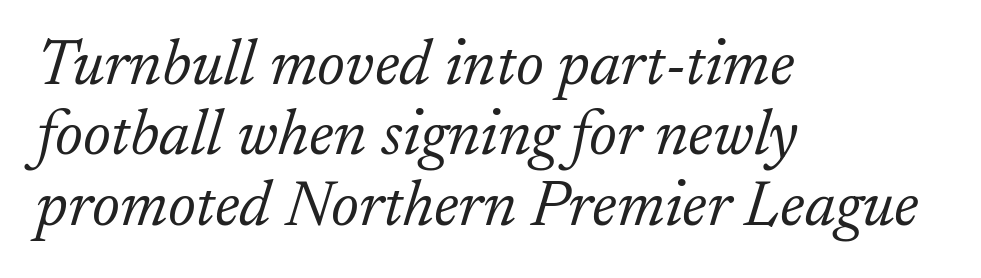
Q: Is the text bold? A: No.
Q: Is the text italic (slanted)? A: Yes, it leans right by about 17 degrees.
Q: Is the typeface a serif or a sans-serif typeface? A: Serif.
Q: Is the text underlined? A: No.
Q: How is the paragraph aligned? A: Left-aligned.
Q: Is the spacing between letters normal or unusually wide? A: Normal.
Q: Is the spacing between lines tight, normal or loose? A: Tight.
Q: Width (condensed, normal, or wide)? A: Normal.
Q: Stroke contrast? A: Low.
Q: x-height? A: Small.
Q: Monospaced? A: No.
